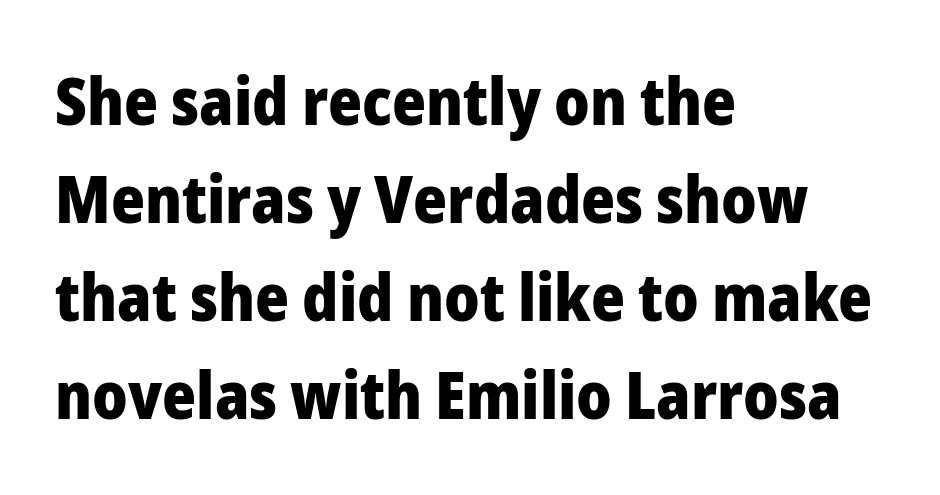
{"serif": "no", "italic": "no", "bold": "yes", "weight": "heavy", "width": "normal", "stroke_contrast": "low", "x_height": "medium", "monospaced": "no", "underline": "no", "align": "left", "line_spacing": "normal", "line_spacing_ratio": 1.51, "letter_spacing": "normal", "letter_spacing_em": 0.0, "glyph_px": 65}
